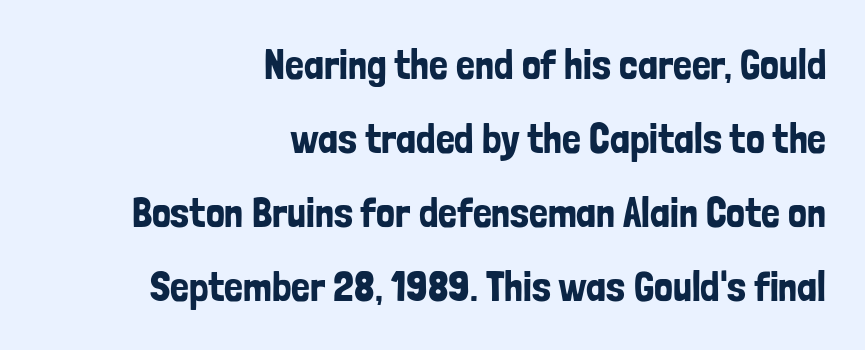
Q: Is the text italic (slanted)? A: No, it is upright.
Q: Is the typeface a serif or a sans-serif typeface? A: Sans-serif.
Q: Is the text underlined? A: No.
Q: How is the paragraph aligned? A: Right-aligned.
Q: Is the spacing between letters normal or unusually wide? A: Normal.
Q: Width (condensed, normal, or wide)? A: Condensed.
Q: Stroke contrast? A: Low.
Q: x-height? A: Medium.
Q: Monospaced? A: No.
